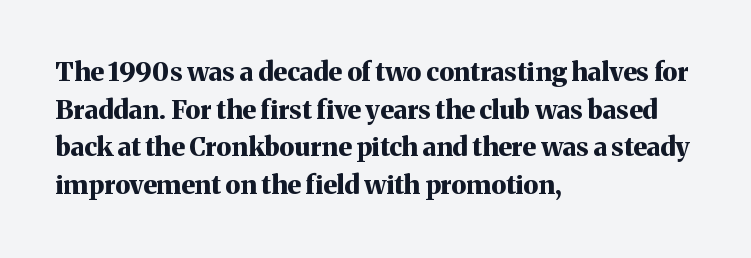
On the weight axis this lands at bold, roughly 700. Words float on clear page, feet unadorned. Interline gaps are of average width in this sample. The rendering keeps characters at their native spacing. In terms of posture, this sample is upright.
